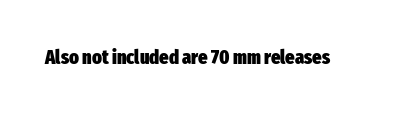
The image shows 20 px bold type, upright; set normal letter spacing, not underlined.
